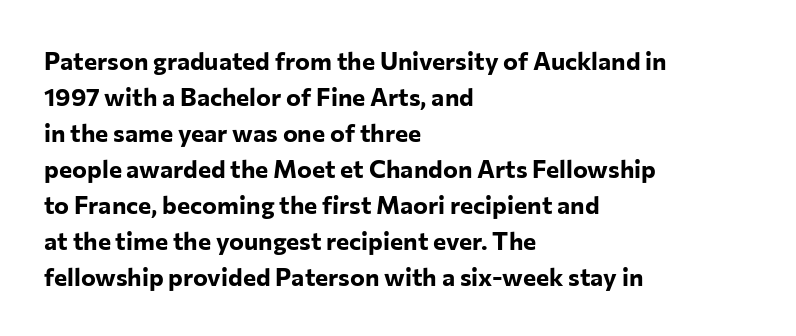
Nope, not italic — everything's standing straight. A normal amount of white space separates one row of letters from the next. Pretty heavy lettering here — definitely bold. Line starts are locked; line ends wander. Tracking here is standard; glyphs follow each other at the usual distance. Decoration check: the copy has no underline.
